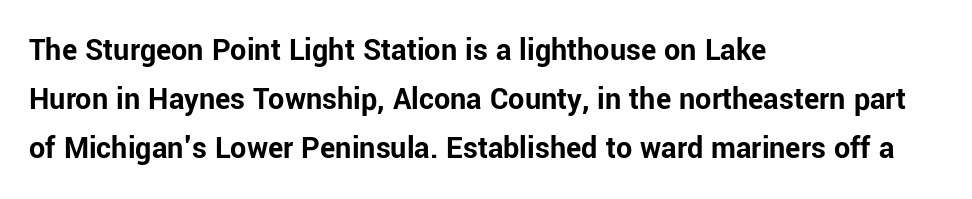
{"serif": "no", "italic": "no", "bold": "yes", "weight": "bold", "width": "normal", "stroke_contrast": "low", "x_height": "medium", "monospaced": "no", "underline": "no", "align": "left", "line_spacing": "normal", "line_spacing_ratio": 1.53, "letter_spacing": "normal", "letter_spacing_em": 0.0, "glyph_px": 32}
